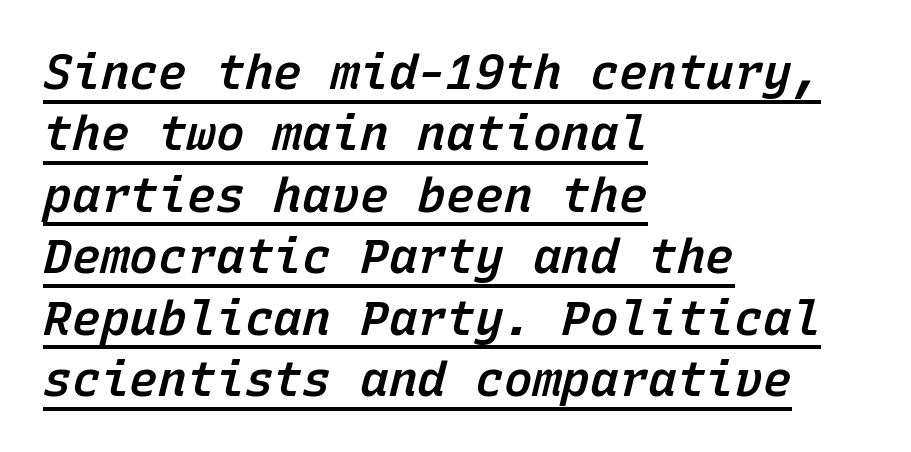
{"italic": "yes", "lean": "right", "slant_degrees": 15, "bold": "semi", "weight": "semibold", "width": "normal", "stroke_contrast": "low", "x_height": "medium", "monospaced": "yes", "underline": "yes", "align": "left", "line_spacing": "normal", "line_spacing_ratio": 1.28, "letter_spacing": "normal", "letter_spacing_em": 0.0, "glyph_px": 48}
